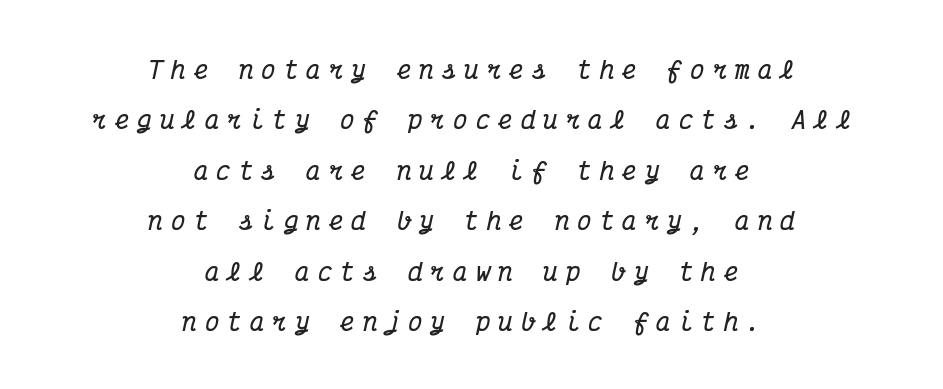
Spacing between characters has been opened up far beyond the box default. Vertical spacing — loose. This sample is center-justified, so both line endings float freely. Set as a true bold cut, around the 700 mark. Quick note: underline off. An italicized treatment has been applied to the whole sample.
